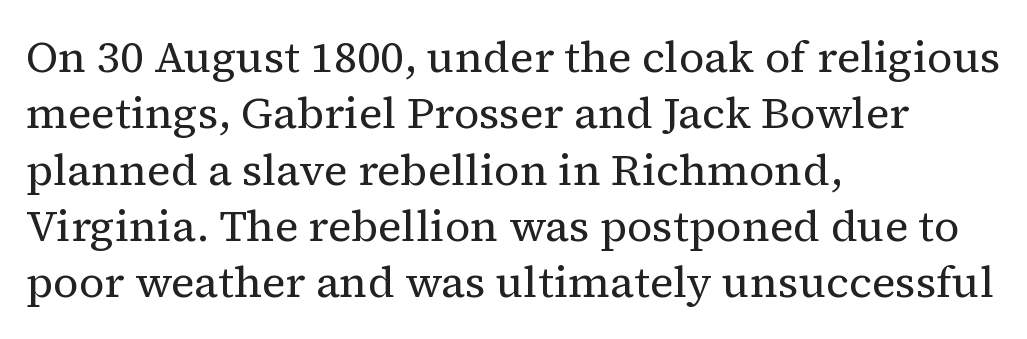
Vertical strokes here are truly vertical. Visually the block forms a straight wall on the left and a jagged coastline on the right. No heavy texture on the line: the type isn't bold. One glance says typical: line gaps are just what's usual.
